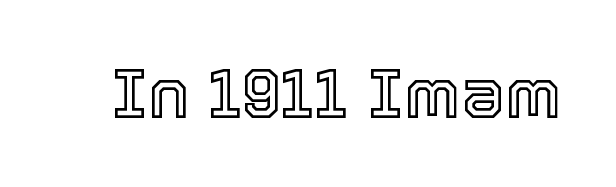
Q: Is the text italic (slanted)? A: No, it is upright.
Q: Is the text underlined? A: No.
Q: Is the spacing between letters normal or unusually wide? A: Normal.
Q: Width (condensed, normal, or wide)? A: Normal.
Q: x-height? A: Medium.
Q: Monospaced? A: No.
